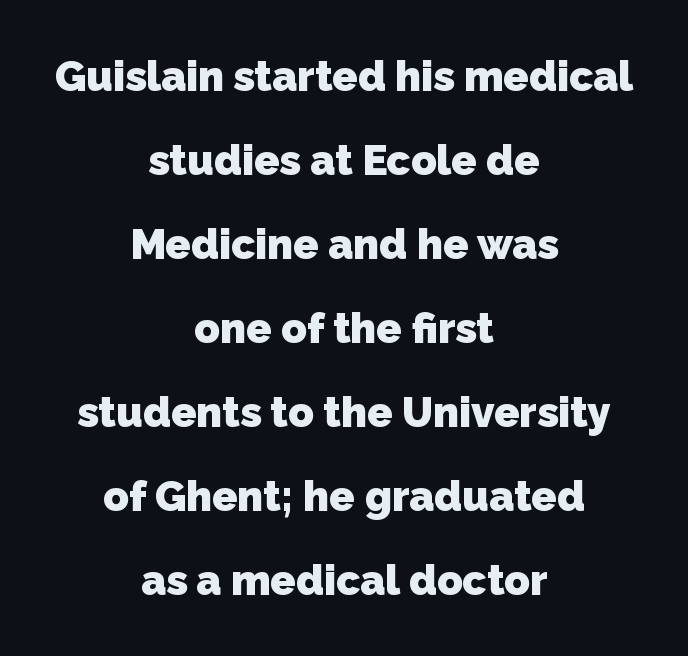
Q: Is the text bold? A: Yes.
Q: Is the typeface a serif or a sans-serif typeface? A: Sans-serif.
Q: Is the text underlined? A: No.
Q: How is the paragraph aligned? A: Centered.
Q: Is the spacing between letters normal or unusually wide? A: Normal.
Q: Is the spacing between lines tight, normal or loose? A: Loose.
Q: Width (condensed, normal, or wide)? A: Normal.
Q: Stroke contrast? A: Low.
Q: x-height? A: Medium.
Q: Monospaced? A: No.
